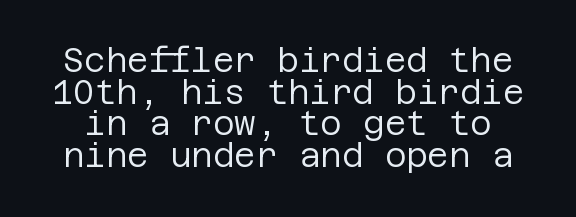
{"serif": "no", "italic": "no", "bold": "no", "weight": "regular", "width": "normal", "stroke_contrast": "low", "x_height": "large", "underline": "no", "line_spacing": "tight", "line_spacing_ratio": 0.96, "letter_spacing": "normal", "letter_spacing_em": 0.0, "glyph_px": 33}
